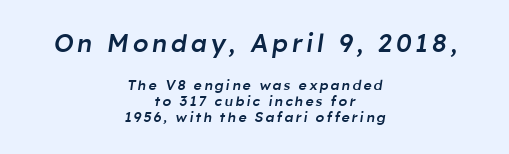
The strip under each line holds only bare page. You get the large type first, then a drop to smaller type. Caption: multi-line text, centered on the measure. You can tell it's italic because the verticals aren't actually vertical. In terms of weight, the rendering is demibold, just under bold.
